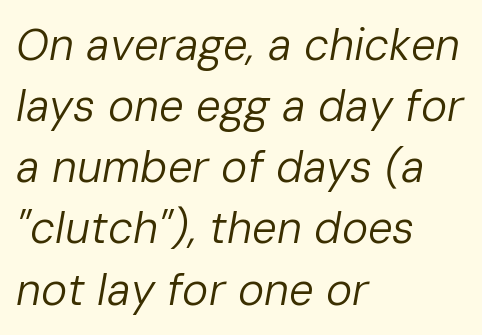
How are the letters spaced? Ordinarily, with no added tracking. If you measured baseline to baseline, you'd find a middling distance. The passage shown is not bold in any degree. Quick note: underline off. These lines were composed using italics.
